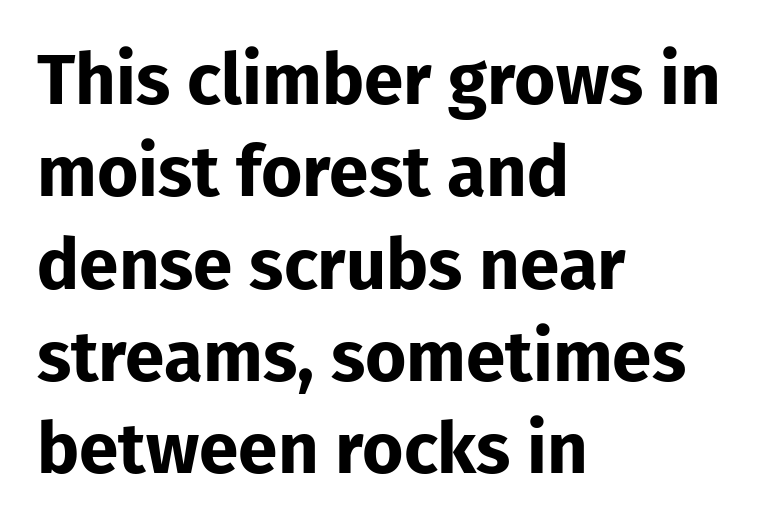
{"serif": "no", "italic": "no", "bold": "yes", "weight": "bold", "width": "normal", "stroke_contrast": "low", "x_height": "medium", "monospaced": "no", "underline": "no", "align": "left", "line_spacing": "normal", "line_spacing_ratio": 1.3, "letter_spacing": "normal", "letter_spacing_em": 0.0, "glyph_px": 71}
